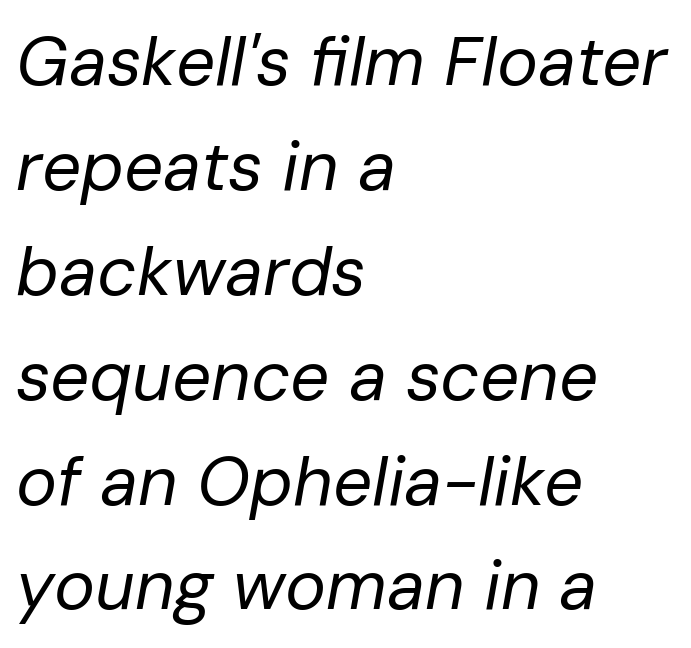
The image shows 69 px regular-weight type, italic (leaning right); set left-aligned, normal line spacing (1.52x), normal letter spacing, not underlined; low stroke contrast and a medium x-height.
